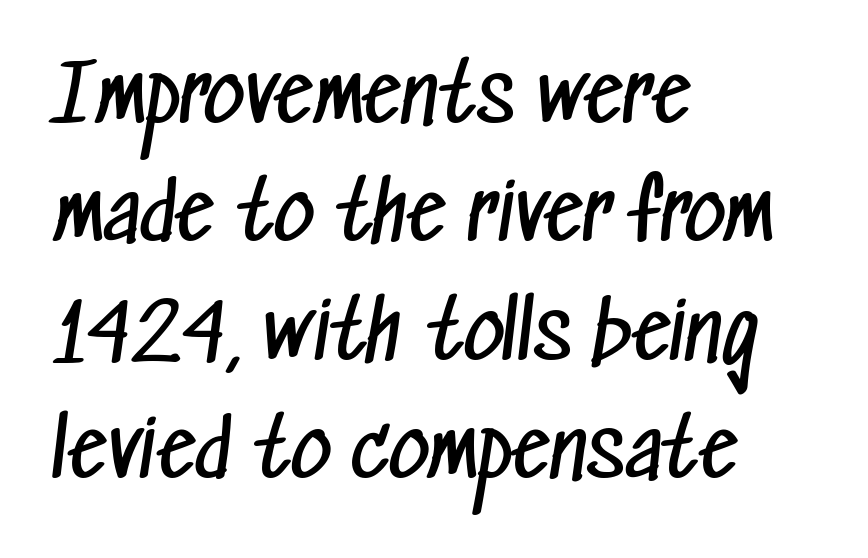
Q: Is the text bold? A: No.
Q: Is the typeface a serif or a sans-serif typeface? A: Sans-serif.
Q: Is the text underlined? A: No.
Q: How is the paragraph aligned? A: Left-aligned.
Q: Is the spacing between letters normal or unusually wide? A: Normal.
Q: Is the spacing between lines tight, normal or loose? A: Normal.
Q: Width (condensed, normal, or wide)? A: Condensed.
Q: Stroke contrast? A: Low.
Q: x-height? A: Medium.
Q: Monospaced? A: No.
